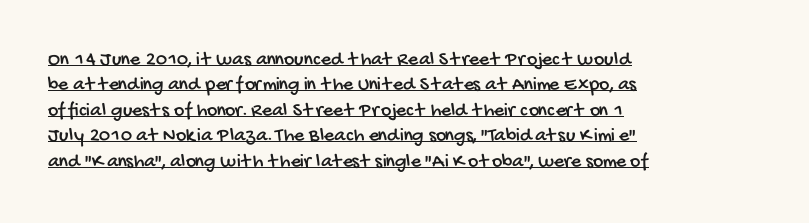
{"underline": "yes", "align": "left", "line_spacing": "normal", "line_spacing_ratio": 1.27, "letter_spacing": "normal", "letter_spacing_em": 0.0, "glyph_px": 20}
